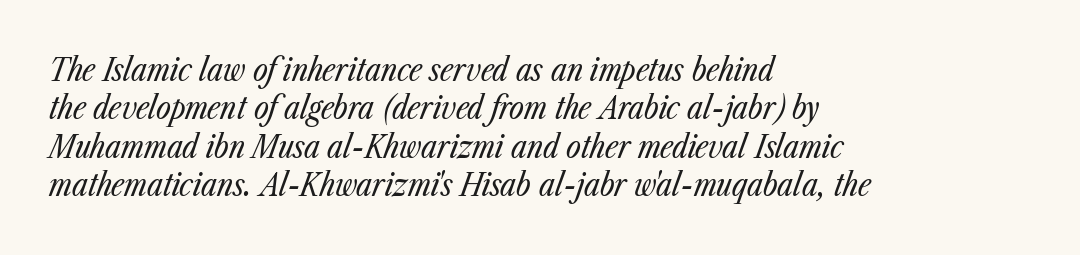
Q: Is the text bold? A: No.
Q: Is the text italic (slanted)? A: Yes, it leans right by about 23 degrees.
Q: Is the text underlined? A: No.
Q: How is the paragraph aligned? A: Left-aligned.
Q: Is the spacing between letters normal or unusually wide? A: Normal.
Q: Width (condensed, normal, or wide)? A: Condensed.
Q: Stroke contrast? A: Low.
Q: x-height? A: Medium.
Q: Monospaced? A: No.
